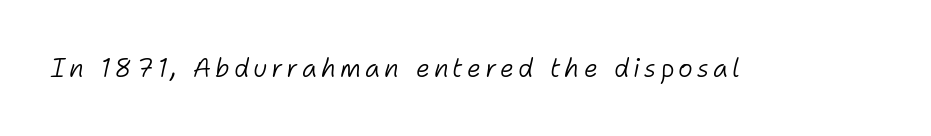
{"italic": "yes", "lean": "right", "slant_degrees": 11, "bold": "no", "underline": "no", "glyph_px": 25}
